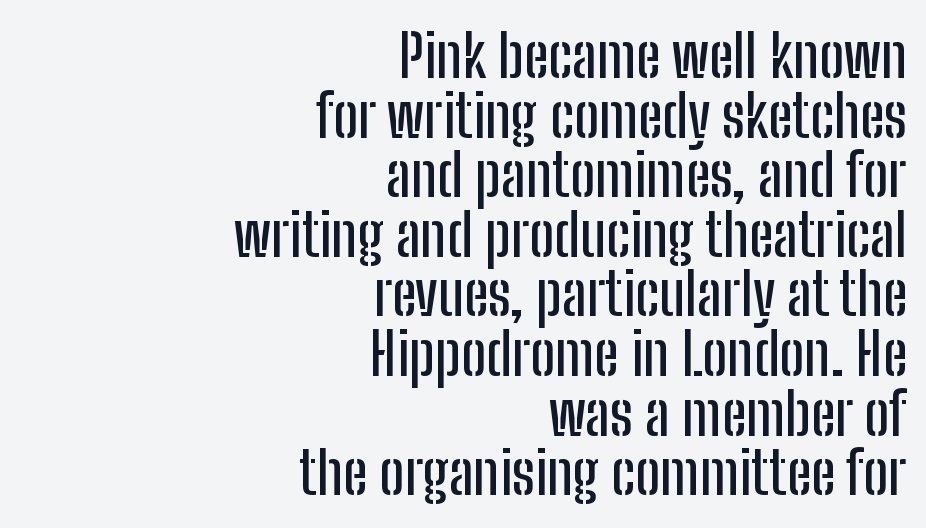
{"serif": "no", "italic": "no", "width": "condensed", "stroke_contrast": "low", "x_height": "medium", "monospaced": "no", "underline": "no", "align": "right", "line_spacing": "tight", "line_spacing_ratio": 1.01, "letter_spacing": "normal", "letter_spacing_em": 0.0, "glyph_px": 59}
